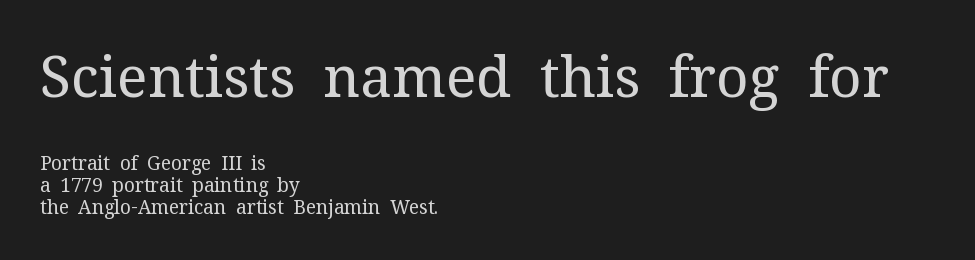
Line starts are locked; line ends wander. The face used here appears at its bigger size in the upper chunk. Tall strokes in this sample are plumb rather than angled. You could call the tracking neutral — neither tight nor loose. Counters stay open thanks to moderate or lighter strokes. Beneath every word, the page is bare.
